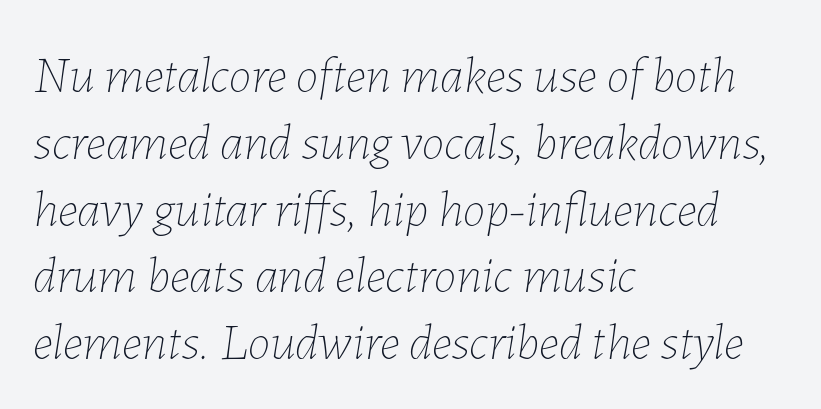
The image shows 51 px thin type, italic (leaning right); set left-aligned, normal line spacing (1.31x), normal letter spacing, not underlined; low stroke contrast and a medium x-height.
